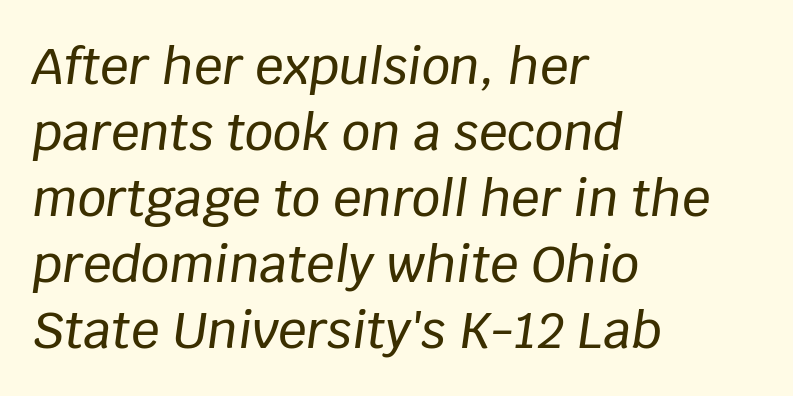
The passage shown is typed in a proportional face where columns would drift. Glyph-to-glyph distance matches everyday printed text. Line starts are locked; line ends wander. Is there much room between lines? A standard amount, neither cramped nor airy.
